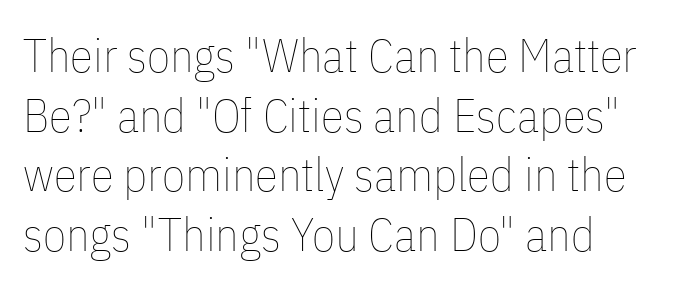
Nobody drew a line under any word here. This sample has the flowing, uneven cadence of proportional lettering. Is there much room between lines? A standard amount, neither cramped nor airy. Typeset ragged right — the left edge is the straight one.
